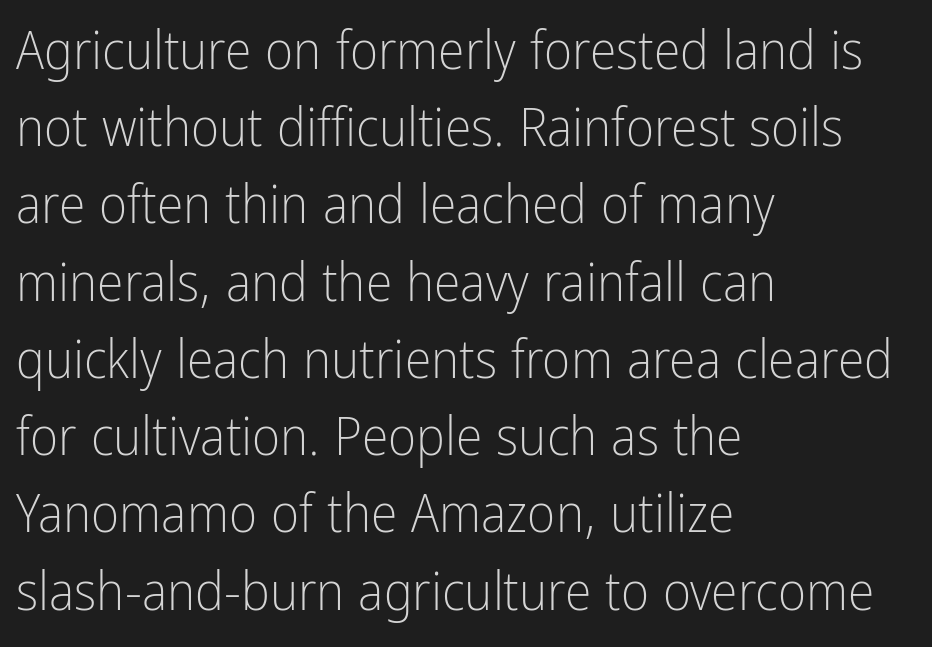
{"serif": "no", "italic": "no", "bold": "no", "weight": "light", "width": "condensed", "stroke_contrast": "low", "x_height": "medium", "monospaced": "no", "underline": "no", "align": "left", "line_spacing": "normal", "line_spacing_ratio": 1.43, "letter_spacing": "normal", "letter_spacing_em": 0.0, "glyph_px": 54}
